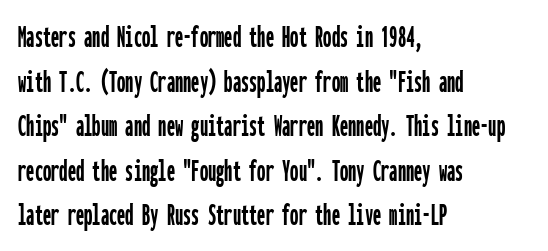
Q: Is the text italic (slanted)? A: No, it is upright.
Q: Is the typeface a serif or a sans-serif typeface? A: Sans-serif.
Q: Is the text underlined? A: No.
Q: How is the paragraph aligned? A: Left-aligned.
Q: Is the spacing between letters normal or unusually wide? A: Normal.
Q: Is the spacing between lines tight, normal or loose? A: Normal.
Q: Width (condensed, normal, or wide)? A: Condensed.
Q: Stroke contrast? A: Low.
Q: x-height? A: Medium.
Q: Monospaced? A: Yes.
